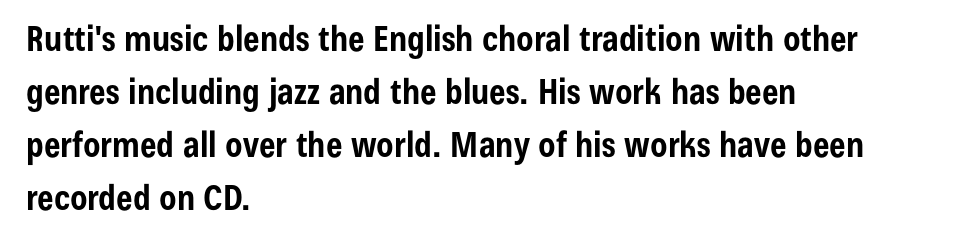
{"serif": "no", "italic": "no", "bold": "yes", "weight": "bold", "width": "condensed", "stroke_contrast": "low", "x_height": "medium", "monospaced": "no", "underline": "no", "align": "left", "line_spacing": "normal", "line_spacing_ratio": 1.51, "letter_spacing": "normal", "letter_spacing_em": 0.0, "glyph_px": 35}
